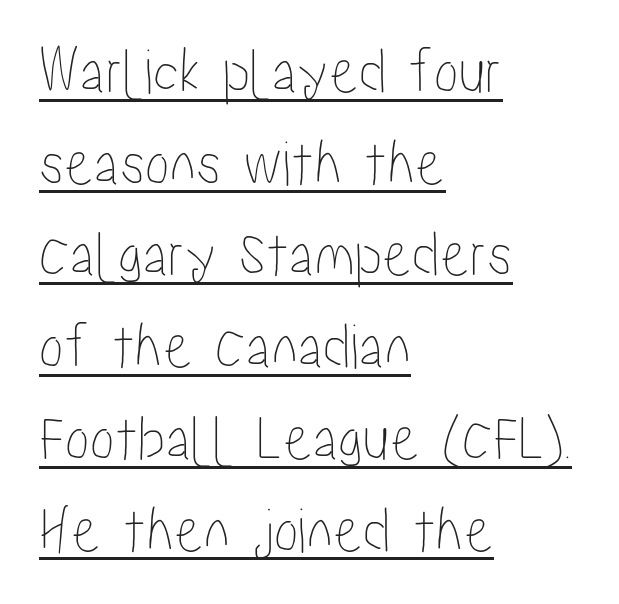
The lines in this sample share a left origin and differ only in where they stop. The tracking reads as untouched default to a designer's eye. The string is rendered with underlining switched on. Italic: no, the glyphs are upright roman. Vertically, the passage feels balanced, rows spaced as you'd expect.
